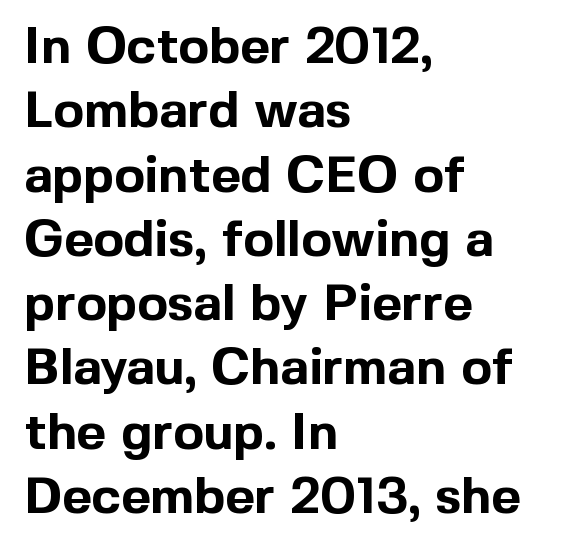
The image shows 51 px bold sans-serif type, upright; set left-aligned, normal line spacing (1.26x), normal letter spacing, not underlined; a medium x-height.
